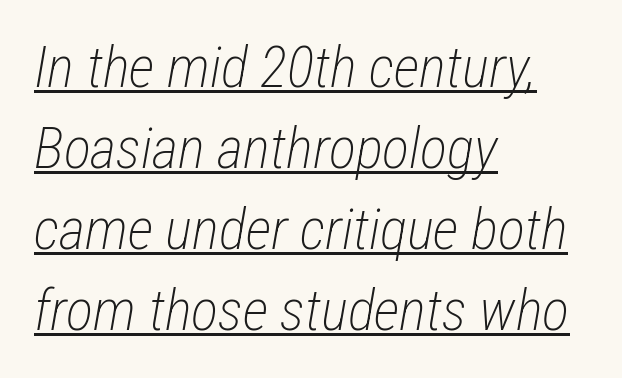
Q: Is the text bold? A: No.
Q: Is the text italic (slanted)? A: Yes, it leans right by about 12 degrees.
Q: Is the text underlined? A: Yes.
Q: How is the paragraph aligned? A: Left-aligned.
Q: Is the spacing between letters normal or unusually wide? A: Normal.
Q: Is the spacing between lines tight, normal or loose? A: Normal.
Q: Width (condensed, normal, or wide)? A: Condensed.
Q: Stroke contrast? A: Low.
Q: x-height? A: Medium.
Q: Monospaced? A: No.
